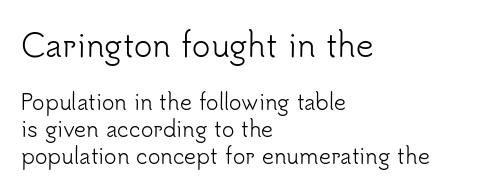
A sans-serif font was chosen for this passage. No word sits above an underline. The letters advance in unequal steps, a hallmark of proportional type. This block has exactly the height ordinary leading produces. A classic flush-left, rag-right setting is used for this passage.
